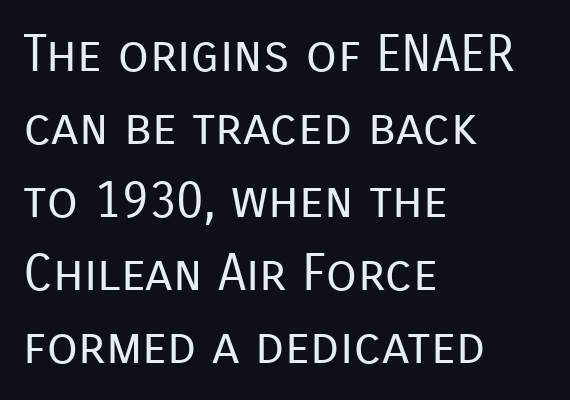
{"serif": "no", "italic": "no", "bold": "no", "weight": "regular", "width": "normal", "stroke_contrast": "low", "x_height": "medium", "monospaced": "no", "underline": "no", "align": "left", "line_spacing": "normal", "line_spacing_ratio": 1.43, "letter_spacing": "normal", "letter_spacing_em": 0.0, "glyph_px": 51}
